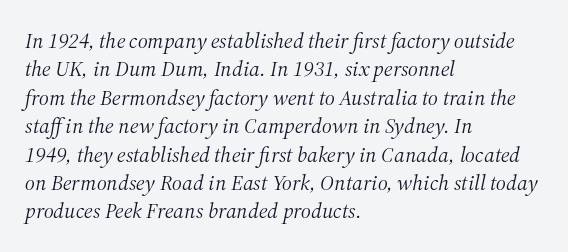
Quick note: italic. This block has exactly the height ordinary leading produces. Casual observation: everything's shoved over to the left. Observe the ordinary spacing: letters are neighbours, not strangers. Bare-footed words on every line. Stem width sits at or under what a default text font uses.
